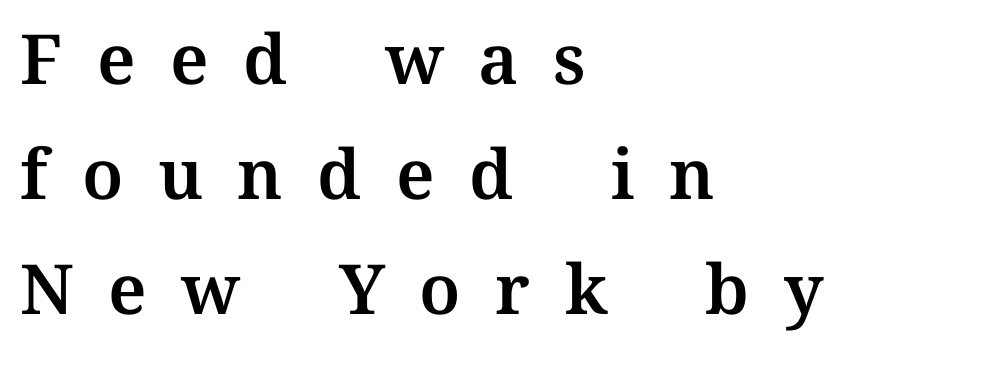
The zone under the glyphs is completely vacant. Do the characters align in a grid? No, the font is proportional. Horizontal alignment here is leftward, the default for most running prose. Designer's note — italics off, roman on. The space between consecutive lines is moderate. Each word looks stretched out because of the extra space between its letters.
